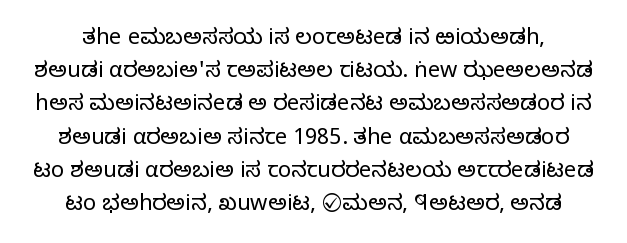
Nobody drew a line under any word here. The letters stand straight up with perfectly vertical stems. Is the type heavy? It reads as light-to-regular instead. The type is set solid horizontally, with unmodified tracking. The lines sit at an ordinary, default distance from one another.
